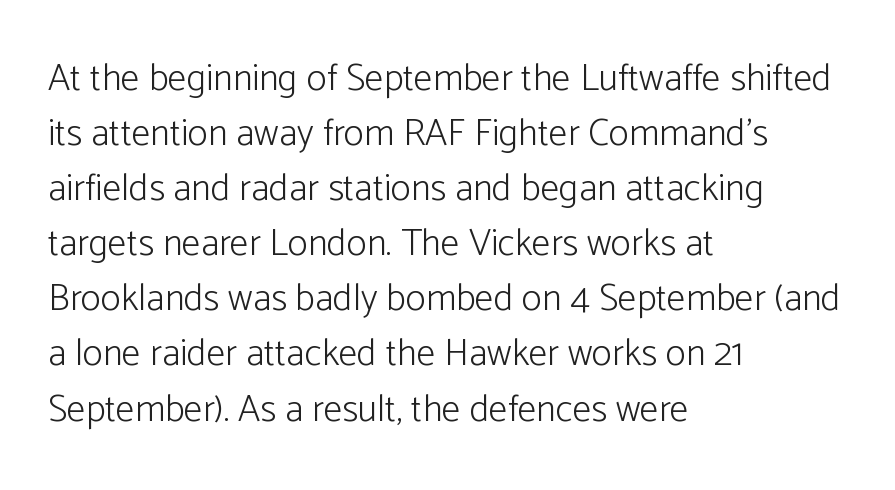
Font category for this specimen: sans-serif. Letter spacing: default. Casual observation: everything's shoved over to the left. This reads as an unemphasized weight, regular at the heaviest.
